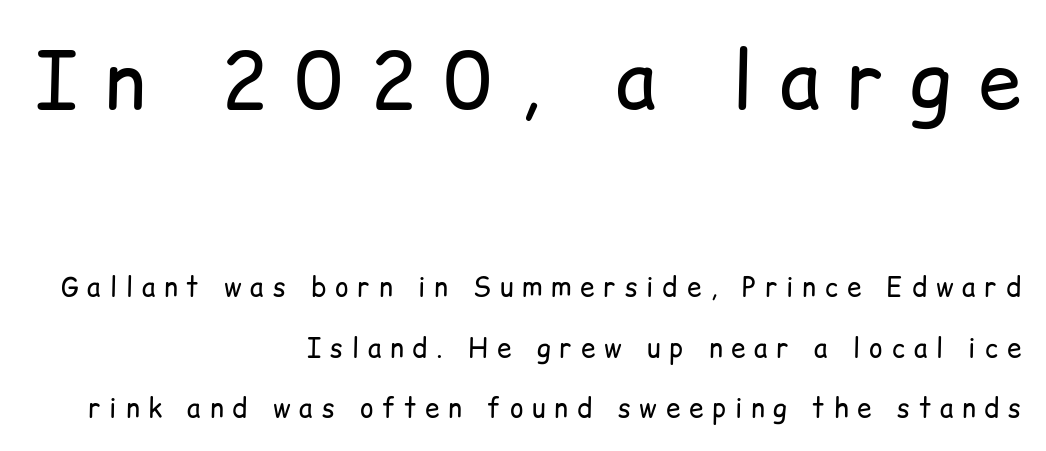
Q: Is the text bold? A: No.
Q: Is the text italic (slanted)? A: No, it is upright.
Q: Is the typeface a serif or a sans-serif typeface? A: Sans-serif.
Q: Is the text underlined? A: No.
Q: How is the paragraph aligned? A: Right-aligned.
Q: Is the spacing between letters normal or unusually wide? A: Unusually wide.
Q: Is the spacing between lines tight, normal or loose? A: Loose.
Q: Which block of text is set in a larger size, the first (top) or the second (bottom)? A: The first (top) one.
Q: Width (condensed, normal, or wide)? A: Normal.
Q: Stroke contrast? A: Low.
Q: x-height? A: Medium.
Q: Monospaced? A: No.
